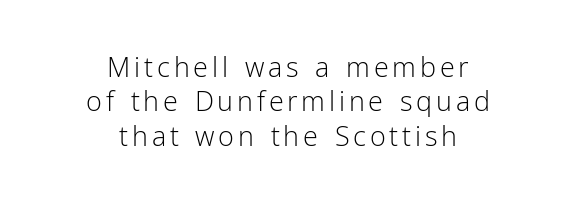
Q: Is the text bold? A: No.
Q: Is the text italic (slanted)? A: No, it is upright.
Q: Is the text underlined? A: No.
Q: How is the paragraph aligned? A: Centered.
Q: Is the spacing between lines tight, normal or loose? A: Normal.
